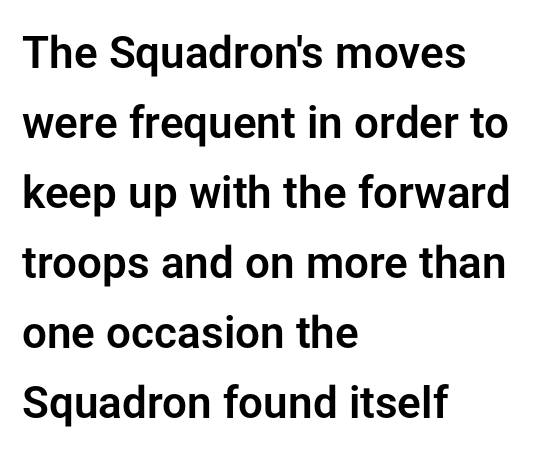
Glance below the letters and you will spot only blank space. A typesetter would call this proportional, since set widths differ per character. Interline gaps are of average width in this sample. Layout note: lines flush left.
